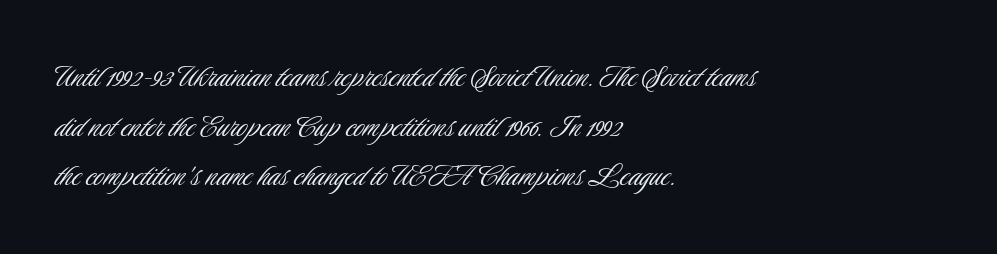
Q: Is the text bold? A: No.
Q: Is the text italic (slanted)? A: Yes.
Q: Is the typeface a serif or a sans-serif typeface? A: Sans-serif.
Q: Is the text underlined? A: No.
Q: How is the paragraph aligned? A: Left-aligned.
Q: Is the spacing between letters normal or unusually wide? A: Normal.
Q: Is the spacing between lines tight, normal or loose? A: Normal.
Q: Width (condensed, normal, or wide)? A: Condensed.
Q: Stroke contrast? A: Low.
Q: x-height? A: Small.
Q: Monospaced? A: No.
